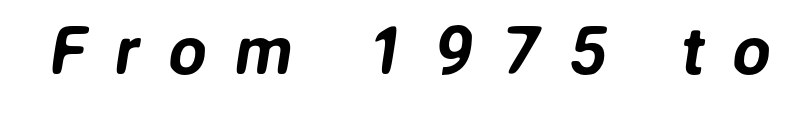
The image shows 67 px sans-serif type; set unusually wide letter spacing (+0.43 em), not underlined; low stroke contrast and a medium x-height.
